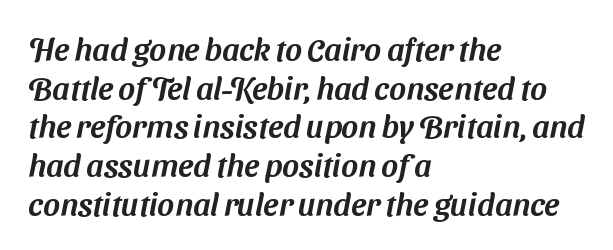
{"serif": "no", "width": "normal", "stroke_contrast": "medium", "x_height": "medium", "monospaced": "no", "underline": "no", "align": "left", "line_spacing_ratio": 1.21, "letter_spacing": "normal", "letter_spacing_em": 0.0, "glyph_px": 32}
